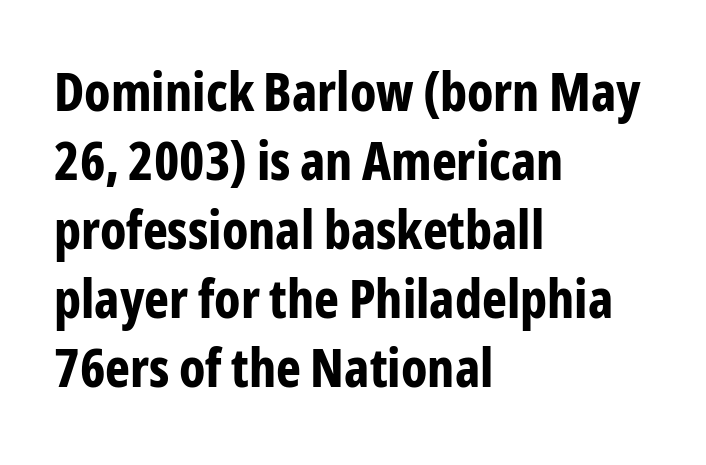
{"serif": "no", "italic": "no", "bold": "yes", "weight": "bold", "width": "condensed", "stroke_contrast": "low", "x_height": "medium", "monospaced": "no", "underline": "no", "align": "left", "line_spacing": "normal", "line_spacing_ratio": 1.3, "letter_spacing": "normal", "letter_spacing_em": 0.0, "glyph_px": 53}
